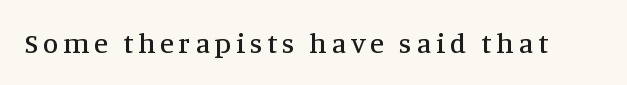
{"serif": "yes", "italic": "no", "width": "normal", "stroke_contrast": "medium", "x_height": "large", "monospaced": "no", "underline": "no", "glyph_px": 28}
